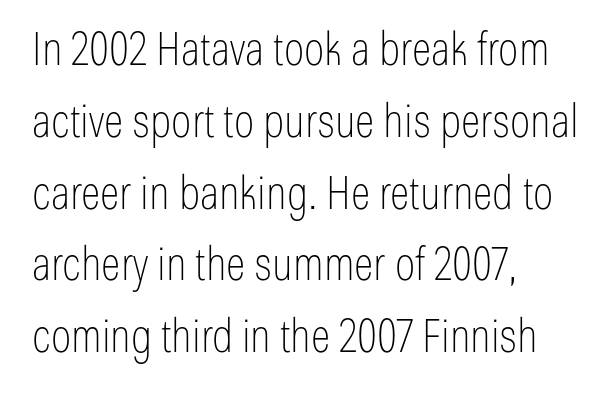
Q: Is the text bold? A: No.
Q: Is the text italic (slanted)? A: No, it is upright.
Q: Is the typeface a serif or a sans-serif typeface? A: Sans-serif.
Q: Is the text underlined? A: No.
Q: How is the paragraph aligned? A: Left-aligned.
Q: Is the spacing between letters normal or unusually wide? A: Normal.
Q: Is the spacing between lines tight, normal or loose? A: Normal.
Q: Width (condensed, normal, or wide)? A: Condensed.
Q: Stroke contrast? A: Low.
Q: x-height? A: Medium.
Q: Monospaced? A: No.
